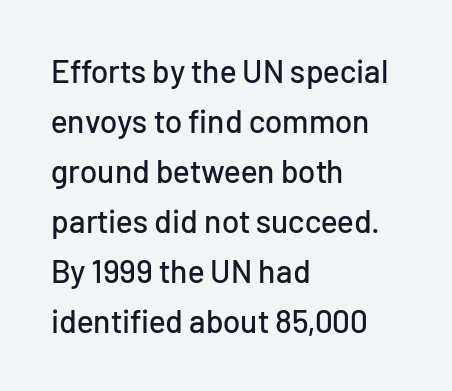
The image shows 32 px sans-serif type, upright; set left-aligned, normal line spacing (1.56x), normal letter spacing, not underlined; low stroke contrast and a medium x-height.
